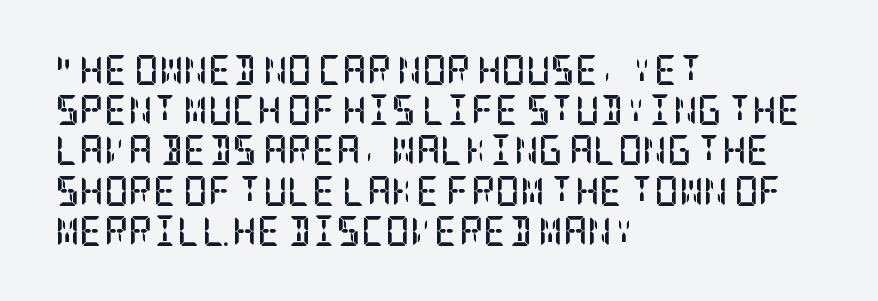
All the whitespace from short lines collects on the right. Heavy-handed strokes throughout: this text is bold. The passage shown has conventional tracking throughout. Each new line begins a customary step beneath the previous one.
